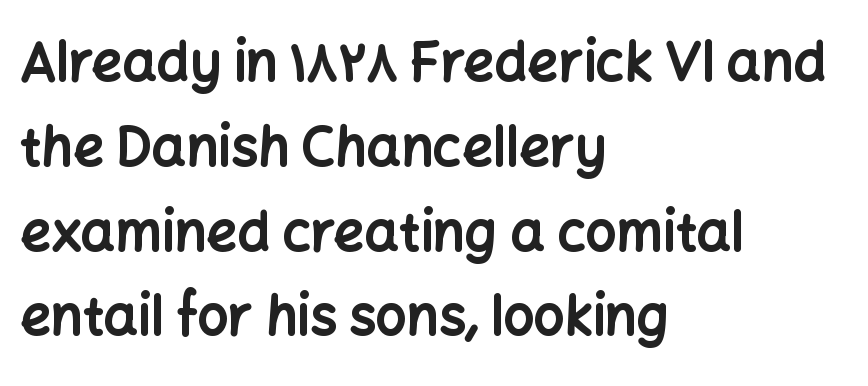
The image shows 54 px bold sans-serif type, upright; set left-aligned, normal line spacing (1.57x), normal letter spacing, not underlined; low stroke contrast and a medium x-height.
